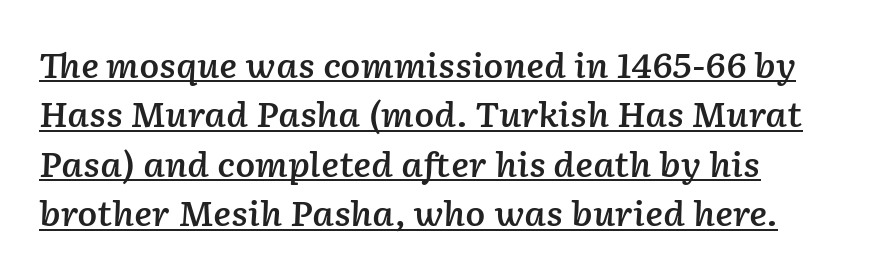
{"italic": "yes", "lean": "right", "slant_degrees": 2, "bold": "semi", "weight": "semibold", "width": "normal", "stroke_contrast": "low", "x_height": "medium", "monospaced": "no", "underline": "yes", "align": "left", "line_spacing": "normal", "line_spacing_ratio": 1.5, "letter_spacing": "normal", "letter_spacing_em": 0.0, "glyph_px": 33}
